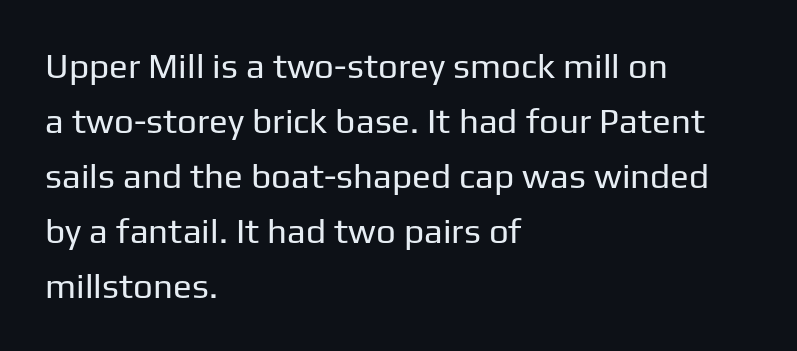
{"serif": "no", "italic": "no", "bold": "no", "weight": "regular", "width": "normal", "stroke_contrast": "low", "x_height": "medium", "monospaced": "no", "underline": "no", "align": "left", "line_spacing": "normal", "line_spacing_ratio": 1.57, "letter_spacing": "normal", "letter_spacing_em": 0.0, "glyph_px": 35}
